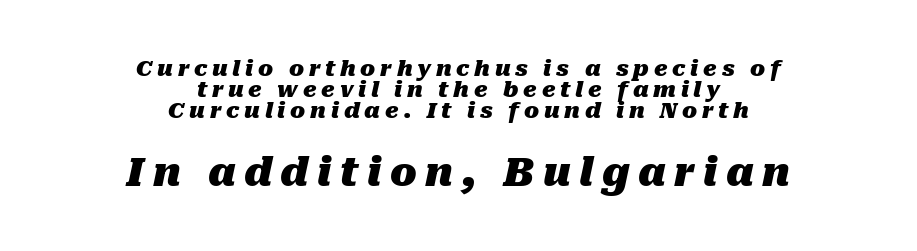
Q: Is the text bold? A: Yes.
Q: Is the text italic (slanted)? A: Yes, it leans right by about 10 degrees.
Q: Is the text underlined? A: No.
Q: How is the paragraph aligned? A: Centered.
Q: Is the spacing between letters normal or unusually wide? A: Unusually wide.
Q: Is the spacing between lines tight, normal or loose? A: Tight.
Q: Which block of text is set in a larger size, the first (top) or the second (bottom)? A: The second (bottom) one.
Q: Width (condensed, normal, or wide)? A: Normal.
Q: Stroke contrast? A: Medium.
Q: x-height? A: Medium.
Q: Monospaced? A: No.
